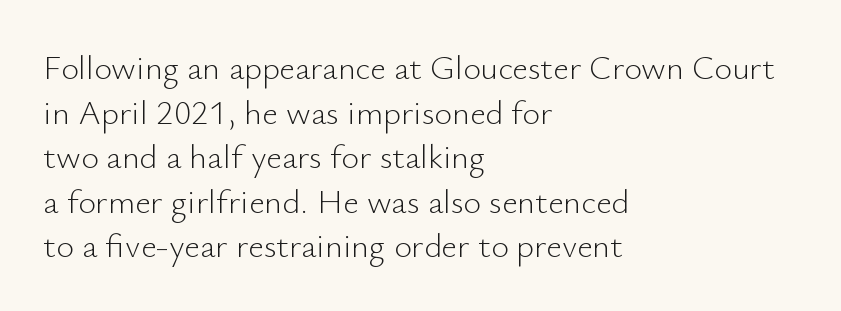
{"serif": "no", "italic": "no", "bold": "no", "weight": "light", "width": "normal", "stroke_contrast": "low", "x_height": "small", "monospaced": "no", "underline": "no", "align": "left", "line_spacing": "normal", "line_spacing_ratio": 1.31, "letter_spacing": "normal", "letter_spacing_em": 0.0, "glyph_px": 34}
